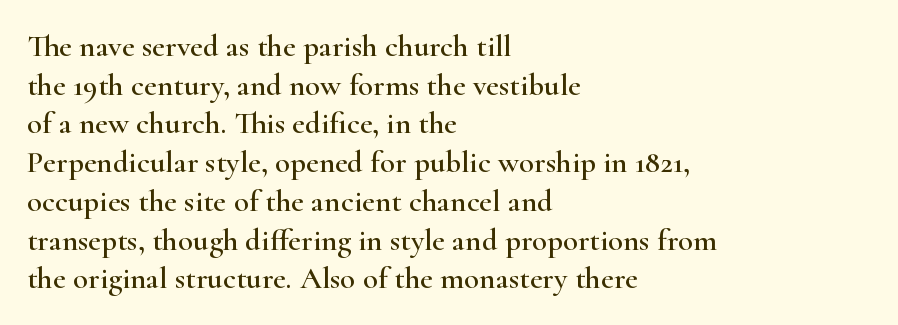
The image shows 31 px wide serif type, upright; set left-aligned, normal line spacing (1.25x), normal letter spacing, not underlined; high stroke contrast and a small x-height.
